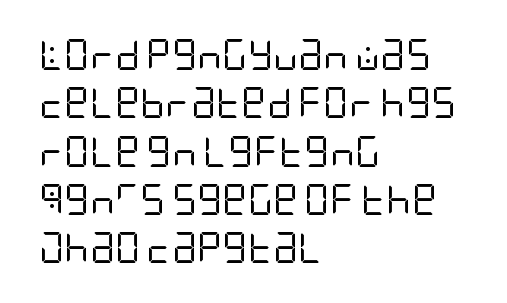
Quick note: underline off. The tracking reads as untouched default to a designer's eye. Honestly, the row spacing looks completely unremarkable. This is the regular roman posture of the typeface. Is the stroke heavy? The answer is a plain regular-or-lighter. The rendering shows plain stroke endings on the letterforms — a sans-serif design.
